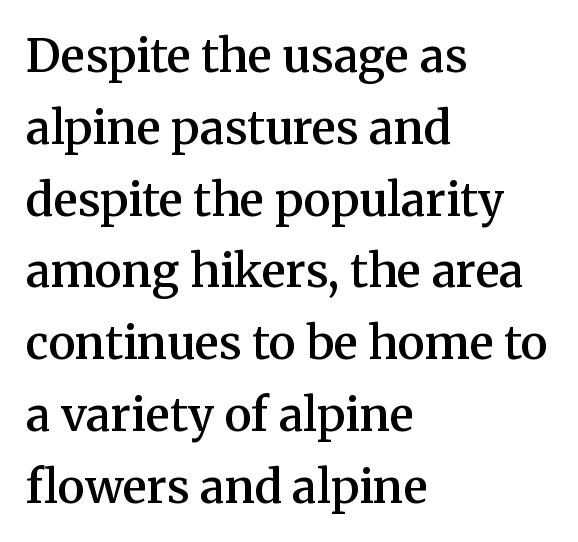
{"serif": "yes", "italic": "no", "bold": "semi", "weight": "semibold", "width": "normal", "stroke_contrast": "medium", "x_height": "medium", "monospaced": "no", "underline": "no", "align": "left", "line_spacing": "normal", "line_spacing_ratio": 1.56, "letter_spacing": "normal", "letter_spacing_em": 0.0, "glyph_px": 46}
